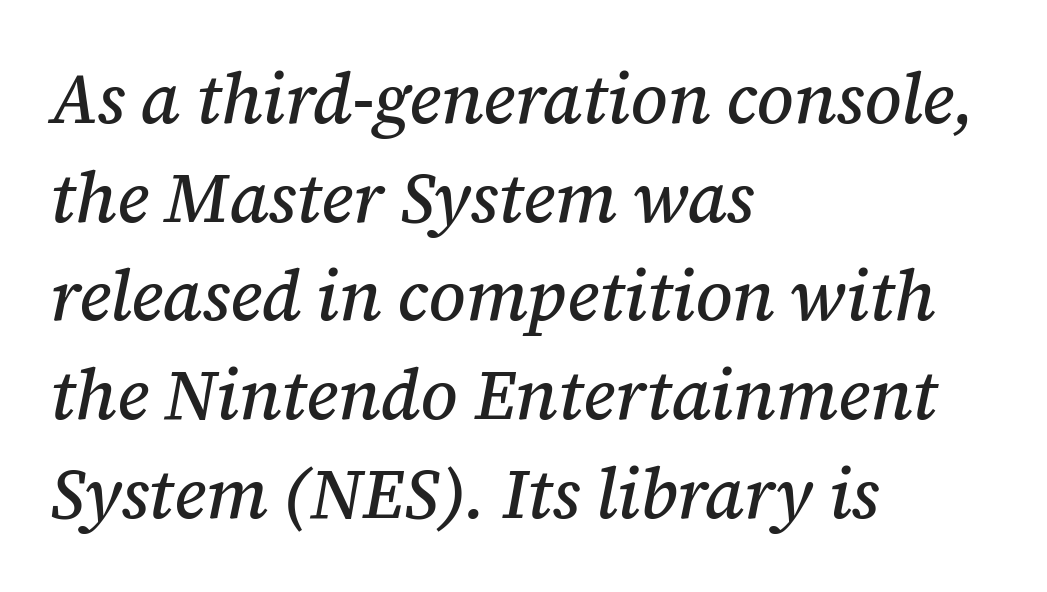
Q: Is the text italic (slanted)? A: Yes, it leans right by about 12 degrees.
Q: Is the typeface a serif or a sans-serif typeface? A: Serif.
Q: Is the text underlined? A: No.
Q: How is the paragraph aligned? A: Left-aligned.
Q: Is the spacing between letters normal or unusually wide? A: Normal.
Q: Is the spacing between lines tight, normal or loose? A: Normal.
Q: Width (condensed, normal, or wide)? A: Normal.
Q: Stroke contrast? A: Medium.
Q: x-height? A: Medium.
Q: Monospaced? A: No.
